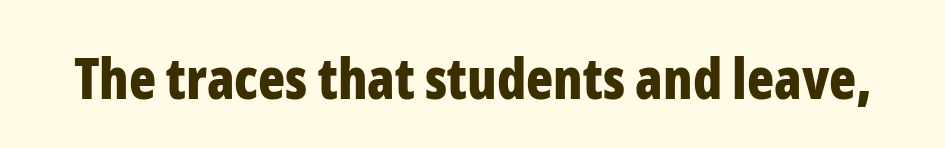
Q: Is the text bold? A: Yes.
Q: Is the text italic (slanted)? A: No, it is upright.
Q: Is the typeface a serif or a sans-serif typeface? A: Sans-serif.
Q: Is the text underlined? A: No.
Q: Is the spacing between letters normal or unusually wide? A: Normal.
Q: Width (condensed, normal, or wide)? A: Condensed.
Q: Stroke contrast? A: Low.
Q: x-height? A: Medium.
Q: Monospaced? A: No.
